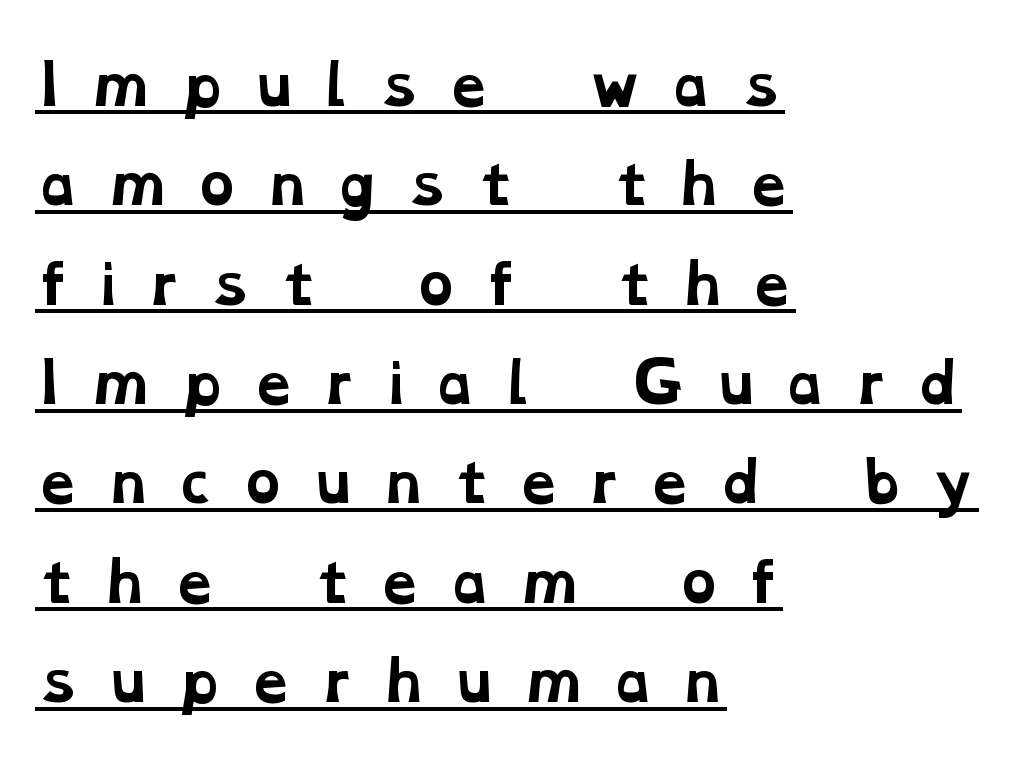
{"serif": "yes", "bold": "yes", "weight": "bold", "width": "wide", "stroke_contrast": "low", "x_height": "medium", "monospaced": "no", "underline": "yes", "align": "left", "line_spacing_ratio": 1.84, "letter_spacing": "wide", "letter_spacing_em": 0.43, "glyph_px": 54}
